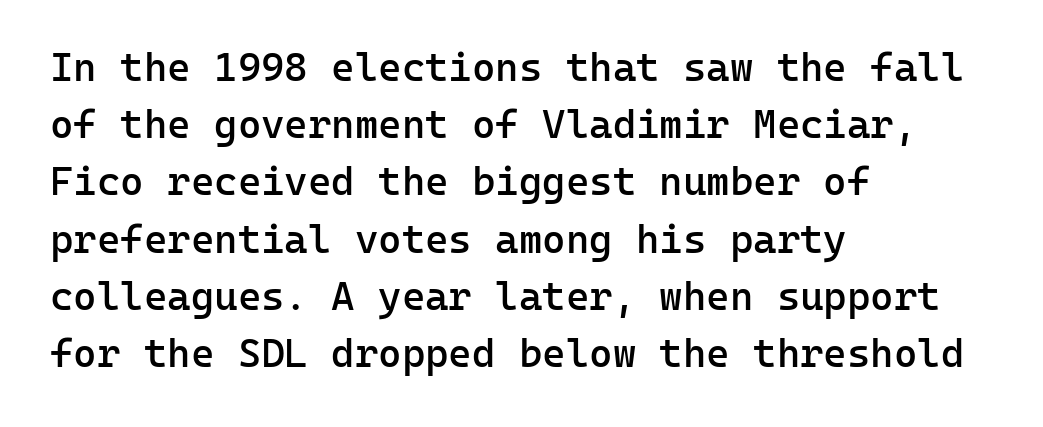
Anything drawn beneath the words? Only blank space. Does extra space separate the letters? No, they use regular spacing. One glance says typical: line gaps are just what's usual. The glyphs in this specimen are sans serif. Summary of weight: moderately heavy, a semibold. This sample is left-justified, so line endings fall wherever the words run out.
